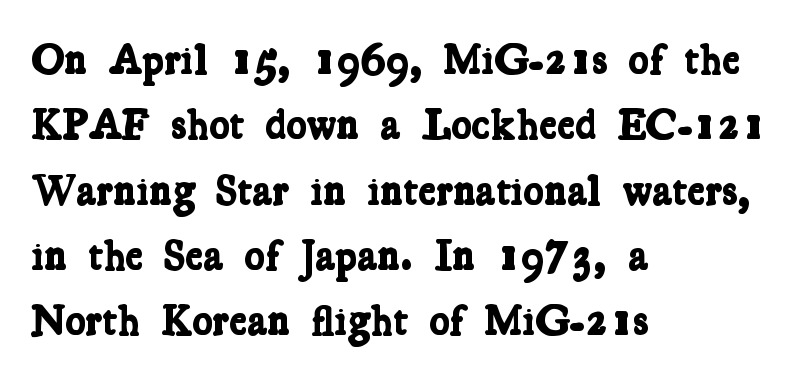
{"serif": "yes", "bold": "yes", "weight": "bold", "width": "condensed", "stroke_contrast": "low", "x_height": "medium", "monospaced": "no", "underline": "no", "align": "left", "line_spacing": "normal", "line_spacing_ratio": 1.52, "letter_spacing": "normal", "letter_spacing_em": 0.0, "glyph_px": 43}
